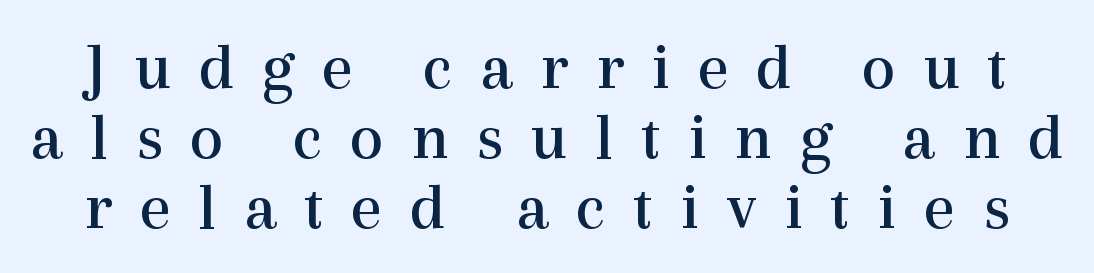
{"serif": "yes", "italic": "no", "bold": "no", "weight": "regular", "width": "normal", "x_height": "medium", "monospaced": "no", "underline": "no", "line_spacing": "tight", "line_spacing_ratio": 1.03, "letter_spacing": "wide", "letter_spacing_em": 0.4, "glyph_px": 68}
